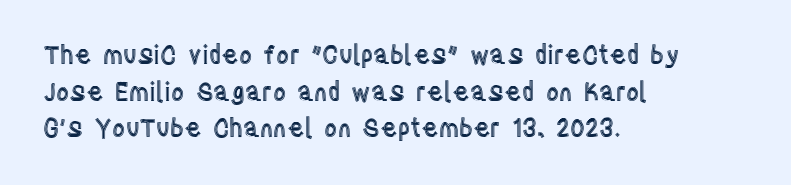
The letters stand straight up with perfectly vertical stems. The tracking reads as untouched default to a designer's eye. Vertical spacing — default. All the whitespace from short lines collects on the right. Bare-footed words on every line.
